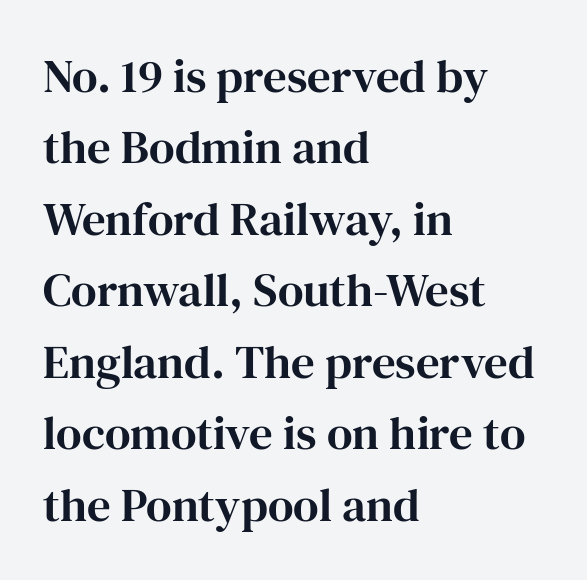
Vertical strokes here are truly vertical. These lines sit exactly where default settings would place them. Tracking here is standard; glyphs follow each other at the usual distance. Descenders are the only things crossing below the line. Letterform terminals end in serifs throughout the passage. The face used here is proportionally spaced, like ordinary book or web type.
